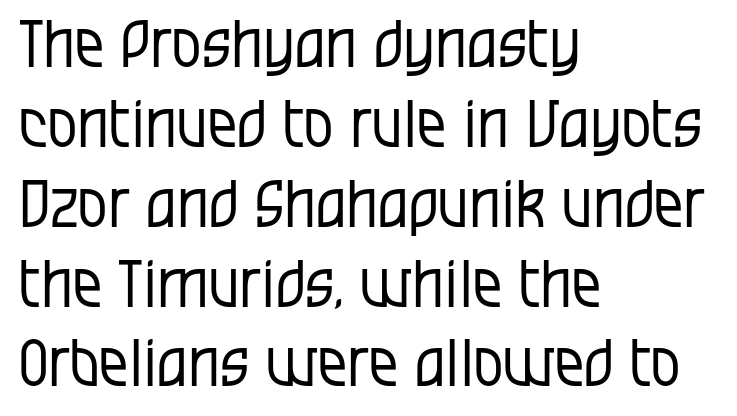
No extra ink here — the face is not bold. The lines in this sample share a left origin and differ only in where they stop. You could not count columns in this text — the font is proportionally spaced. A typesetter would call this zero additional tracking. The designer went with a sans here, leaving each stem footless.
